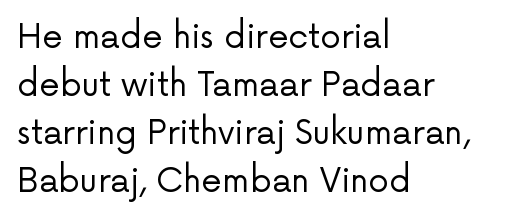
{"serif": "no", "italic": "no", "bold": "no", "weight": "regular", "width": "normal", "stroke_contrast": "low", "x_height": "medium", "monospaced": "no", "underline": "no", "align": "left", "line_spacing": "normal", "line_spacing_ratio": 1.45, "letter_spacing": "normal", "letter_spacing_em": 0.0, "glyph_px": 33}
